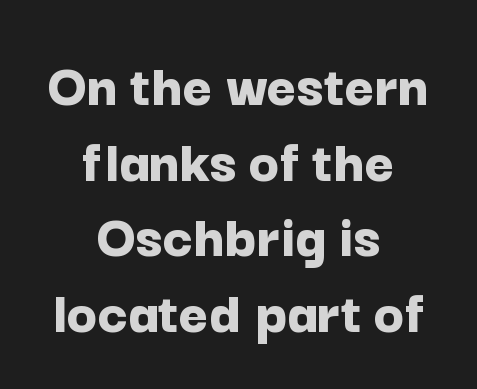
Quick note: underline off. Alignment: centered. Italic: no, the glyphs are upright roman. Grotesque or geometric, the face here clearly has no serifs. Typesetter's note: full bold, strokes at maximum text heaviness. Think of a printed novel: that variable character pitch is what you see here.
